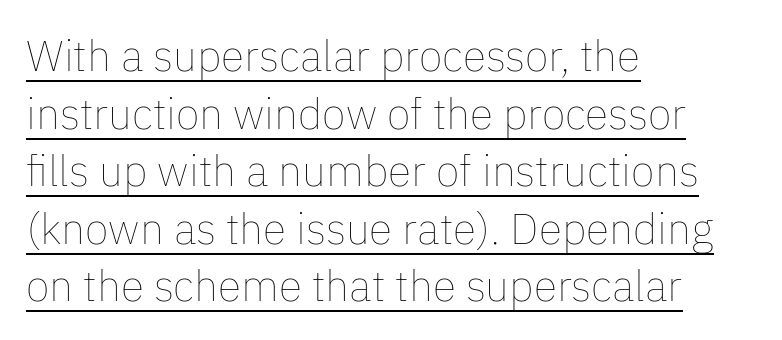
{"italic": "no", "bold": "no", "weight": "thin", "width": "normal", "stroke_contrast": "low", "x_height": "medium", "monospaced": "no", "underline": "yes", "align": "left", "line_spacing": "normal", "line_spacing_ratio": 1.34, "letter_spacing": "normal", "letter_spacing_em": 0.0, "glyph_px": 43}
